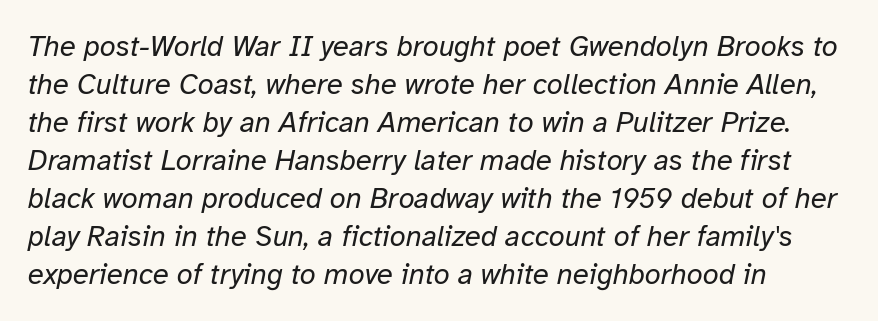
{"italic": "yes", "lean": "right", "slant_degrees": 12, "bold": "no", "weight": "regular", "width": "normal", "stroke_contrast": "low", "x_height": "medium", "monospaced": "no", "underline": "no", "align": "left", "line_spacing": "normal", "line_spacing_ratio": 1.31, "letter_spacing": "normal", "letter_spacing_em": 0.0, "glyph_px": 29}
